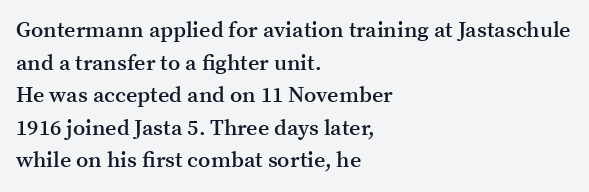
Q: Is the text bold? A: Semi-bold.
Q: Is the text italic (slanted)? A: No, it is upright.
Q: Is the text underlined? A: No.
Q: How is the paragraph aligned? A: Left-aligned.
Q: Is the spacing between letters normal or unusually wide? A: Normal.
Q: Is the spacing between lines tight, normal or loose? A: Normal.
